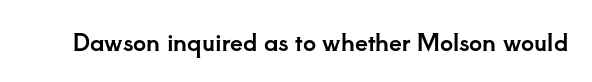
The image shows 23 px text type, upright; set normal letter spacing, not underlined.
